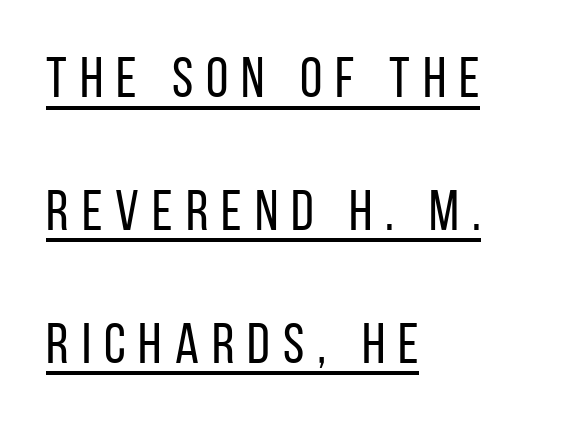
Regarding leading, the lines here are spaced well apart. Compared with typical body copy, the letter spacing here is much looser. To sum up the face: it is a sans, with no serifs. Varying glyph widths throughout — classic text-font behaviour. Stroke mass is kept to a normal reading level or below. This is roman type, the default non-slanted kind.
